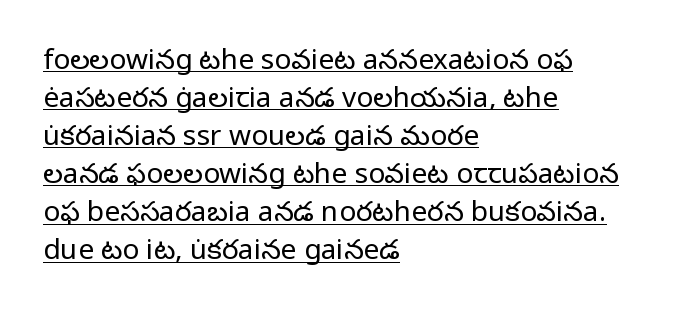
Short and long lines alike share a common starting point at left. Serifs: no, the terminals of the letterforms are clean. One glance says typical: line gaps are just what's usual. The font sits on the lighter half of the weight spectrum, regular included.
